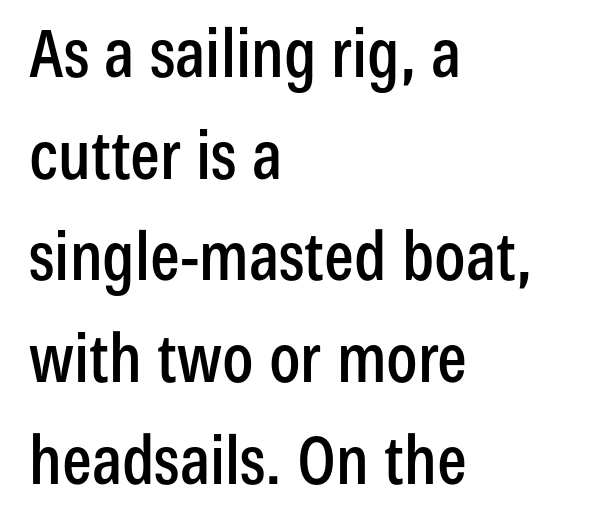
Q: Is the text italic (slanted)? A: No, it is upright.
Q: Is the typeface a serif or a sans-serif typeface? A: Sans-serif.
Q: Is the text underlined? A: No.
Q: How is the paragraph aligned? A: Left-aligned.
Q: Is the spacing between letters normal or unusually wide? A: Normal.
Q: Is the spacing between lines tight, normal or loose? A: Normal.
Q: Width (condensed, normal, or wide)? A: Condensed.
Q: Stroke contrast? A: Low.
Q: x-height? A: Medium.
Q: Monospaced? A: No.
